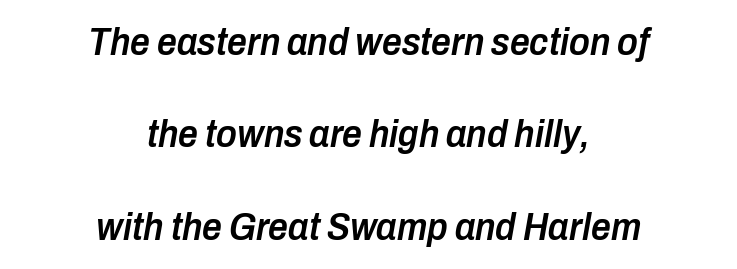
The image shows 39 px semibold, condensed type, italic (leaning right); set centered, loose line spacing (2.37x), normal letter spacing, not underlined; low stroke contrast and a medium x-height.
